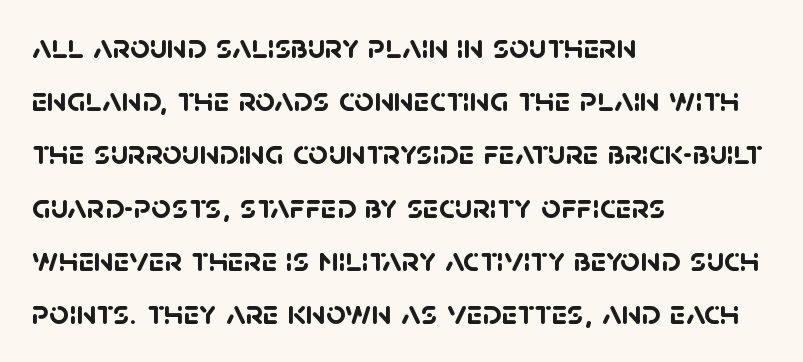
The letterforms sit shoulder to shoulder at normal distance. Look at the stroke-to-counter ratio: heavy, a bold. The foot of each line stays bare and open. Think of a printed novel: that variable character pitch is what you see here. The rendering shows plain stroke endings on the letterforms — a sans-serif design.
